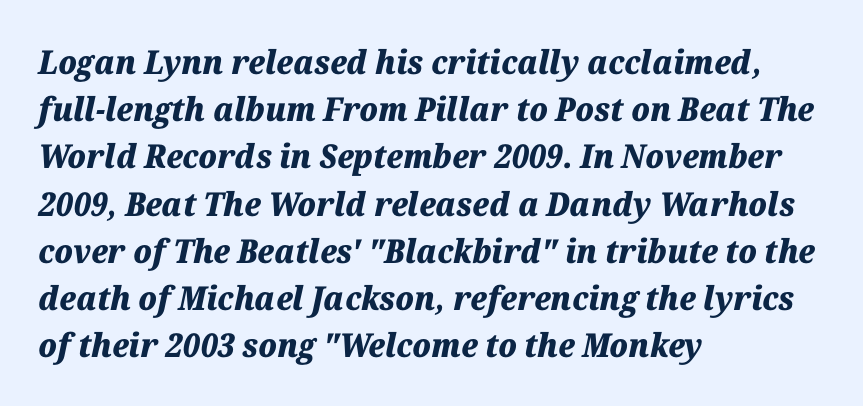
Think of a printed novel: that variable character pitch is what you see here. Quick note: underline off. Heavy, bold letterforms. You could call the tracking neutral — neither tight nor loose.
